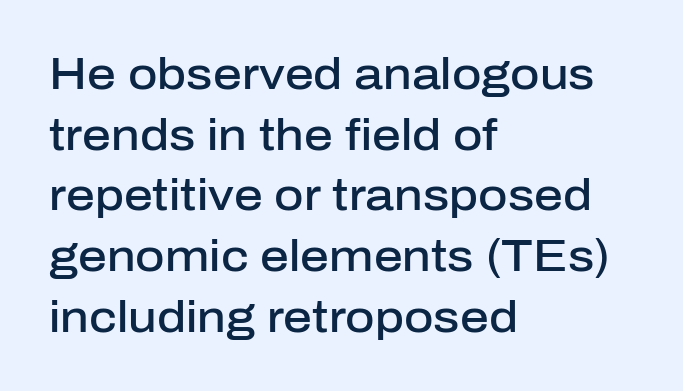
Q: Is the text bold? A: Semi-bold.
Q: Is the text italic (slanted)? A: No, it is upright.
Q: Is the typeface a serif or a sans-serif typeface? A: Sans-serif.
Q: Is the text underlined? A: No.
Q: How is the paragraph aligned? A: Left-aligned.
Q: Is the spacing between letters normal or unusually wide? A: Normal.
Q: Is the spacing between lines tight, normal or loose? A: Normal.
Q: Width (condensed, normal, or wide)? A: Normal.
Q: Stroke contrast? A: Low.
Q: x-height? A: Medium.
Q: Monospaced? A: No.
